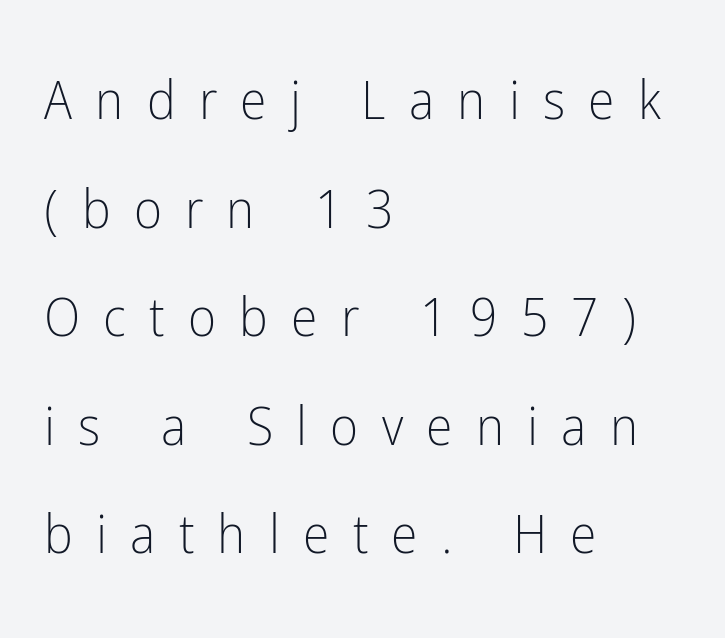
The image shows 54 px light, condensed sans-serif type, upright; set left-aligned, loose line spacing (2.01x), unusually wide letter spacing (+0.43 em), not underlined; low stroke contrast and a medium x-height.
